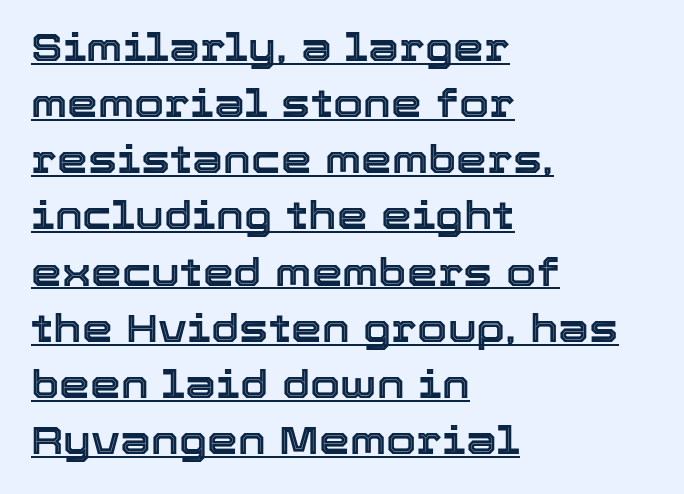
The image shows 39 px text type, upright; set left-aligned, normal line spacing (1.44x), normal letter spacing, underlined; a medium x-height.
